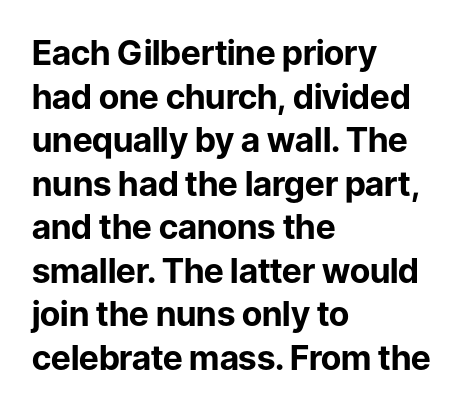
The image shows 34 px bold sans-serif type, upright; set left-aligned, normal line spacing (1.28x), normal letter spacing, not underlined; low stroke contrast and a medium x-height.
